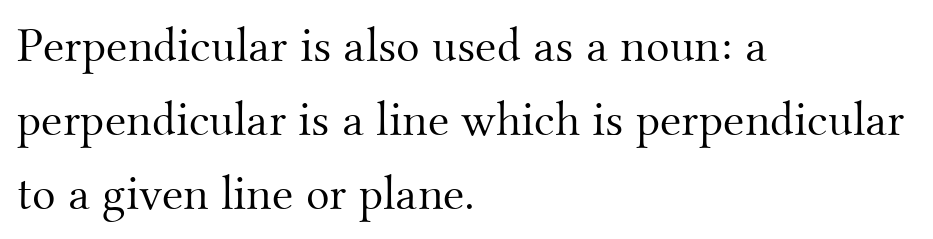
{"serif": "yes", "italic": "no", "bold": "no", "weight": "light", "width": "normal", "stroke_contrast": "medium", "x_height": "small", "monospaced": "no", "underline": "no", "align": "left", "line_spacing": "normal", "line_spacing_ratio": 1.51, "letter_spacing": "normal", "letter_spacing_em": 0.0, "glyph_px": 49}
